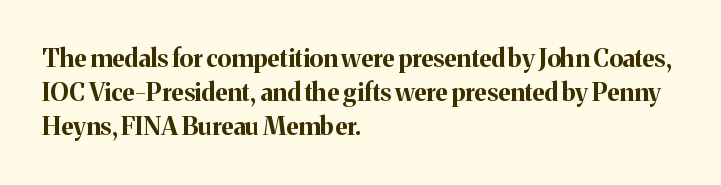
The image shows 25 px bold type, upright; set left-aligned, normal line spacing (1.37x), normal letter spacing, not underlined.
